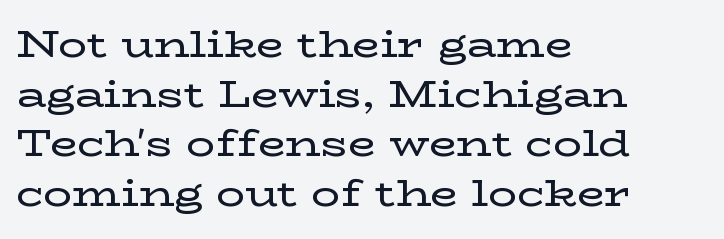
The paragraph has a hard left edge and a soft right edge. These lines were composed using upright roman letters. The gap between lines stays unmarked. Serifs: yes, visible at the terminals of the letterforms. Tracking value appears to be zero — textbook default spacing.
